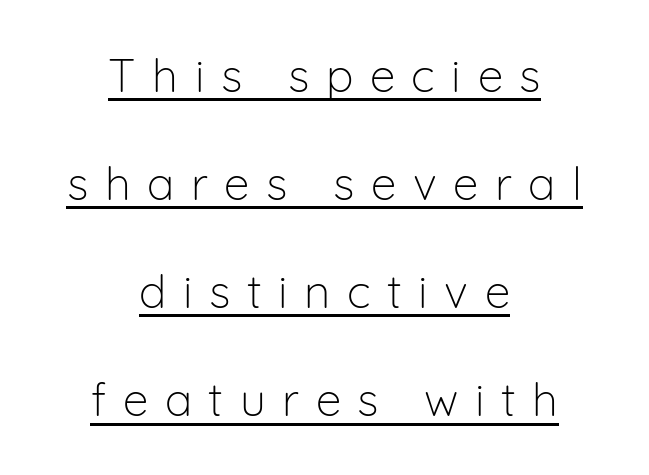
Q: Is the text bold? A: No.
Q: Is the text italic (slanted)? A: No, it is upright.
Q: Is the typeface a serif or a sans-serif typeface? A: Sans-serif.
Q: Is the text underlined? A: Yes.
Q: How is the paragraph aligned? A: Centered.
Q: Is the spacing between letters normal or unusually wide? A: Unusually wide.
Q: Is the spacing between lines tight, normal or loose? A: Loose.
Q: Width (condensed, normal, or wide)? A: Normal.
Q: Stroke contrast? A: Low.
Q: x-height? A: Medium.
Q: Monospaced? A: No.
